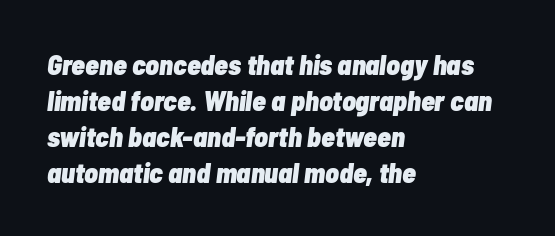
The words here are not underlined. A dark, heavy texture on the line: the type is bold. Is the type slanted? Yes — the strokes lean at a clear angle. Each letter keeps its own natural width here, so spacing adapts to shape.
